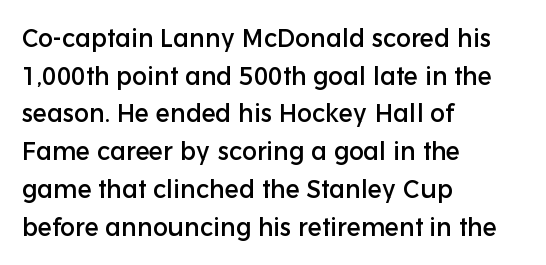
Descender tails drop into unmarked territory. If you drew a ruler down the left edge, every line would touch it. Nope, not italic — everything's standing straight. Successive baselines arrive at the customary interval. Tracking value appears to be zero — textbook default spacing.
